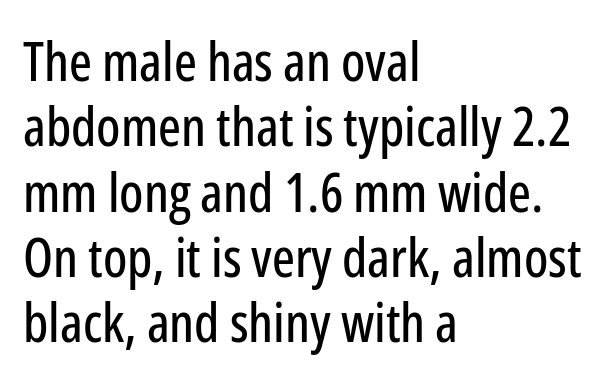
{"serif": "no", "italic": "no", "width": "condensed", "stroke_contrast": "low", "x_height": "medium", "monospaced": "no", "underline": "no", "align": "left", "line_spacing_ratio": 1.21, "letter_spacing": "normal", "letter_spacing_em": 0.0, "glyph_px": 54}
